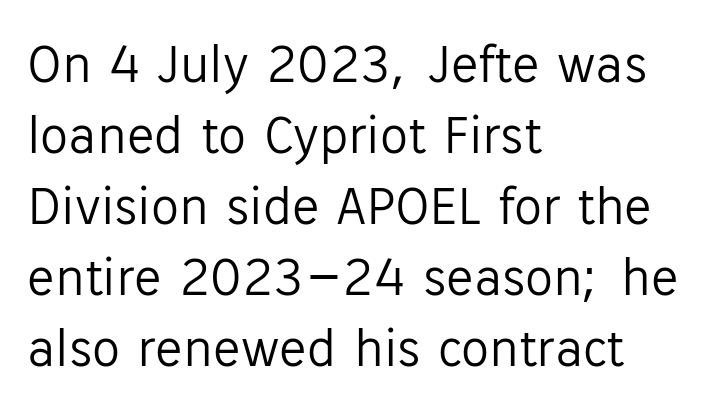
Q: Is the text bold? A: No.
Q: Is the text italic (slanted)? A: No, it is upright.
Q: Is the typeface a serif or a sans-serif typeface? A: Sans-serif.
Q: Is the text underlined? A: No.
Q: How is the paragraph aligned? A: Left-aligned.
Q: Is the spacing between letters normal or unusually wide? A: Normal.
Q: Is the spacing between lines tight, normal or loose? A: Normal.
Q: Width (condensed, normal, or wide)? A: Normal.
Q: Stroke contrast? A: Low.
Q: x-height? A: Medium.
Q: Monospaced? A: No.
